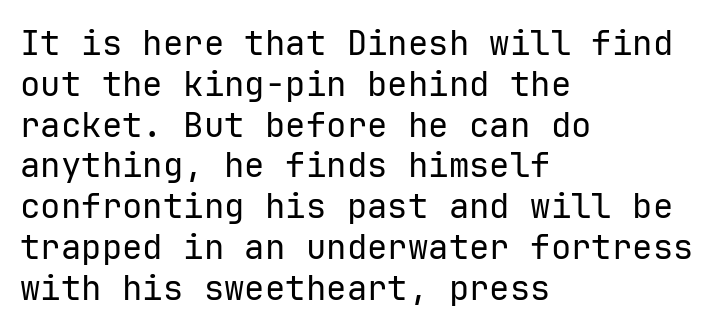
You can tell from the bare stems that sans-serif type was used. Every row of glyphs begins at an identical x-position on the left. A quiet, ordinary-to-light weight characterises the typeface. Beneath every word, the page is bare.
